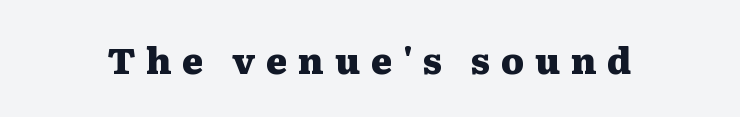
The image shows 36 px heavy, wide serif type, upright; set unusually wide letter spacing (+0.3 em), not underlined; medium stroke contrast and a medium x-height.
